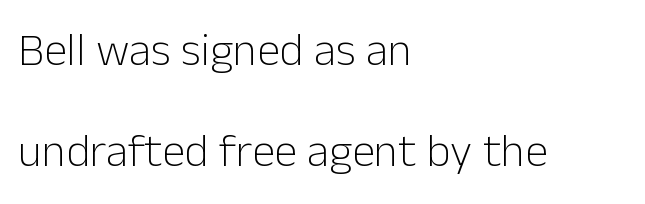
Q: Is the text bold? A: No.
Q: Is the text italic (slanted)? A: No, it is upright.
Q: Is the typeface a serif or a sans-serif typeface? A: Sans-serif.
Q: Is the text underlined? A: No.
Q: How is the paragraph aligned? A: Left-aligned.
Q: Is the spacing between letters normal or unusually wide? A: Normal.
Q: Is the spacing between lines tight, normal or loose? A: Loose.
Q: Width (condensed, normal, or wide)? A: Normal.
Q: Stroke contrast? A: Low.
Q: x-height? A: Medium.
Q: Monospaced? A: No.
